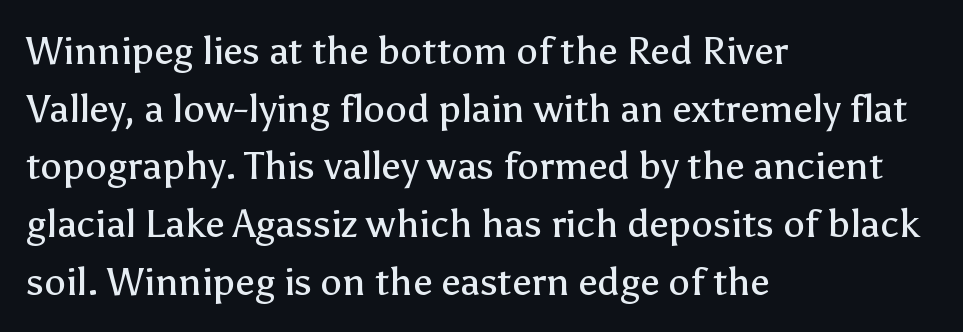
The image shows 39 px regular-weight sans-serif type, upright; set left-aligned, normal line spacing (1.48x), normal letter spacing, not underlined; low stroke contrast and a medium x-height.
